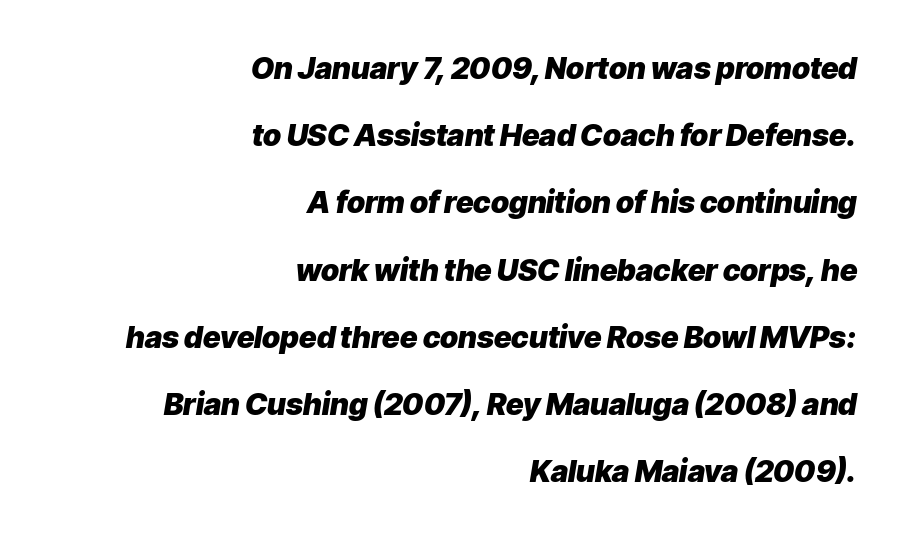
Q: Is the text bold? A: Yes.
Q: Is the text italic (slanted)? A: Yes, it leans right by about 9 degrees.
Q: Is the text underlined? A: No.
Q: How is the paragraph aligned? A: Right-aligned.
Q: Is the spacing between letters normal or unusually wide? A: Normal.
Q: Is the spacing between lines tight, normal or loose? A: Loose.
Q: Width (condensed, normal, or wide)? A: Normal.
Q: Stroke contrast? A: Low.
Q: x-height? A: Medium.
Q: Monospaced? A: No.
